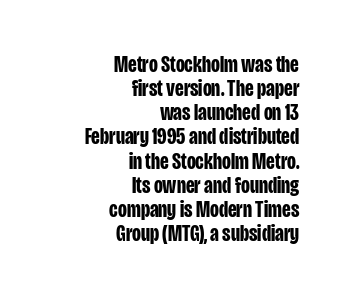
Underline: absent. These lines are set flush right with a ragged left edge. Each new line begins almost immediately beneath the previous one. Italic: no, the glyphs are upright roman. The passage shown has conventional tracking throughout. Emphasis by weight is at full strength: bold.
